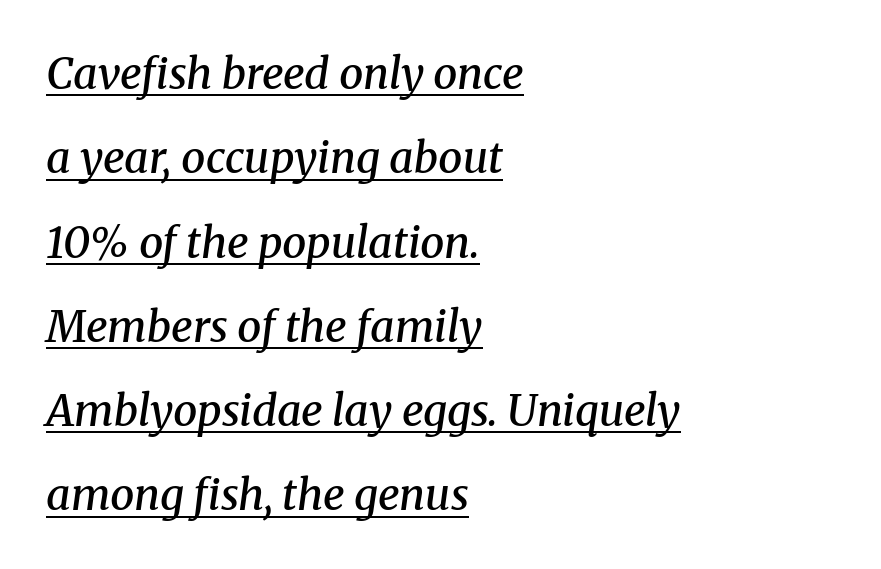
The image shows 43 px semibold serif type, italic (leaning right); set left-aligned, loose line spacing (1.96x), normal letter spacing, underlined; medium stroke contrast and a medium x-height.
